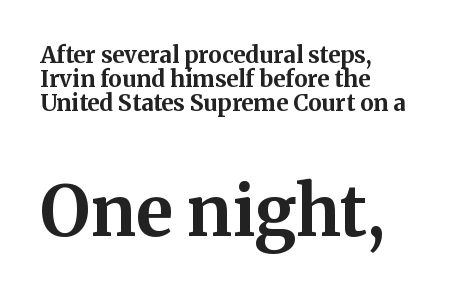
{"serif": "yes", "italic": "no", "bold": "yes", "weight": "bold", "width": "normal", "stroke_contrast": "medium", "x_height": "medium", "monospaced": "no", "underline": "no", "align": "left", "line_spacing": "tight", "line_spacing_ratio": 1.05, "letter_spacing": "normal", "letter_spacing_em": 0.0, "larger_block": "second", "size_ratio": 3.0, "glyph_px": 69}
